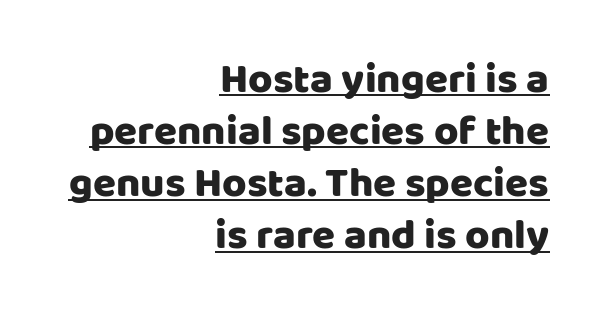
Q: Is the text italic (slanted)? A: No, it is upright.
Q: Is the typeface a serif or a sans-serif typeface? A: Sans-serif.
Q: Is the text underlined? A: Yes.
Q: How is the paragraph aligned? A: Right-aligned.
Q: Is the spacing between letters normal or unusually wide? A: Normal.
Q: Width (condensed, normal, or wide)? A: Normal.
Q: Stroke contrast? A: Low.
Q: x-height? A: Large.
Q: Monospaced? A: No.
